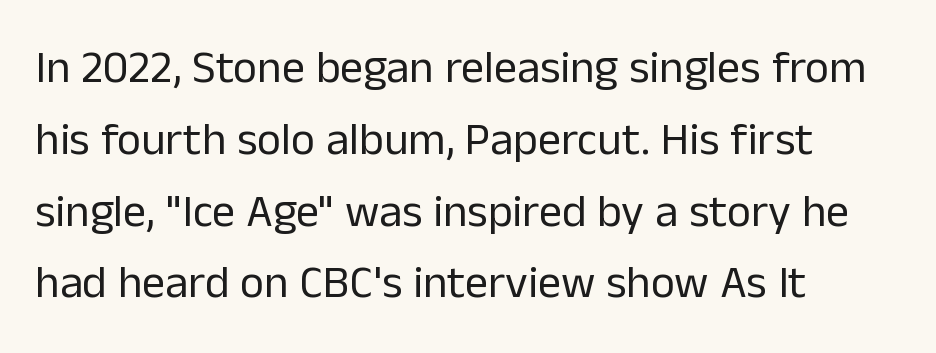
The image shows 46 px regular-weight sans-serif type, upright; set left-aligned, normal line spacing (1.56x), normal letter spacing, not underlined; low stroke contrast and a medium x-height.
